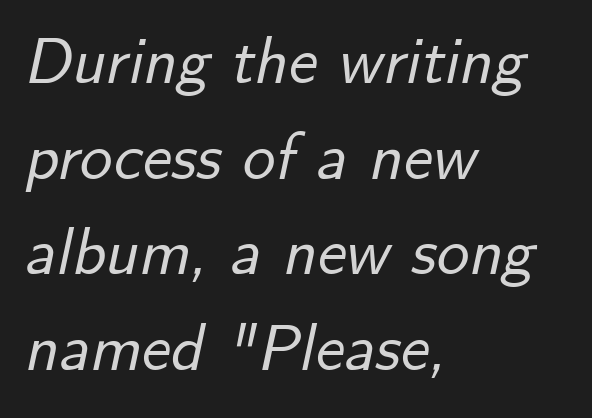
Q: Is the text italic (slanted)? A: Yes, it leans right by about 12 degrees.
Q: Is the text underlined? A: No.
Q: How is the paragraph aligned? A: Left-aligned.
Q: Is the spacing between letters normal or unusually wide? A: Normal.
Q: Is the spacing between lines tight, normal or loose? A: Normal.
Q: Width (condensed, normal, or wide)? A: Normal.
Q: Stroke contrast? A: Low.
Q: x-height? A: Small.
Q: Monospaced? A: No.
